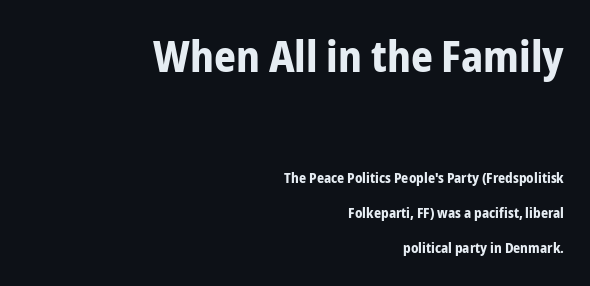
{"serif": "no", "italic": "no", "bold": "yes", "weight": "bold", "width": "condensed", "stroke_contrast": "low", "x_height": "medium", "monospaced": "no", "underline": "no", "align": "right", "line_spacing": "loose", "line_spacing_ratio": 2.5, "letter_spacing": "normal", "letter_spacing_em": 0.0, "larger_block": "first", "size_ratio": 3.07, "glyph_px": 43}
